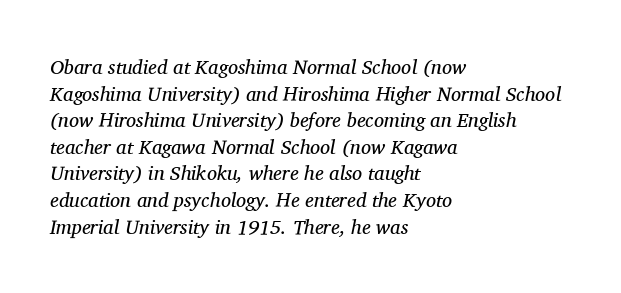
Q: Is the text bold? A: No.
Q: Is the text italic (slanted)? A: Yes, it leans right by about 11 degrees.
Q: Is the text underlined? A: No.
Q: How is the paragraph aligned? A: Left-aligned.
Q: Is the spacing between letters normal or unusually wide? A: Normal.
Q: Is the spacing between lines tight, normal or loose? A: Normal.
